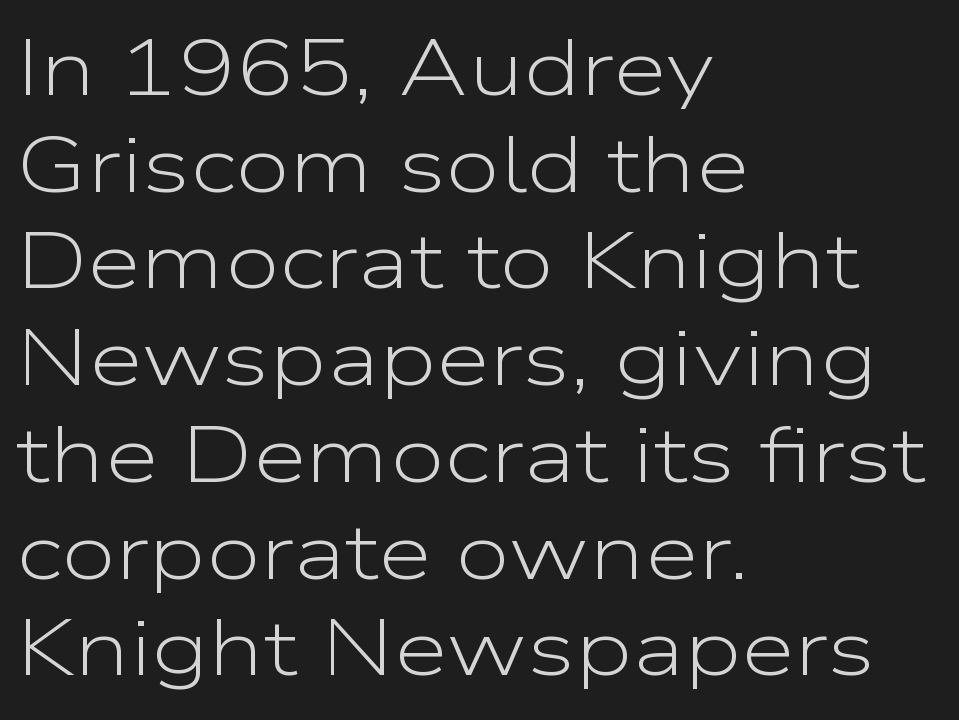
The image shows 78 px light, wide sans-serif type, upright; set left-aligned, line spacing 1.24x, normal letter spacing, not underlined; low stroke contrast and a medium x-height.
